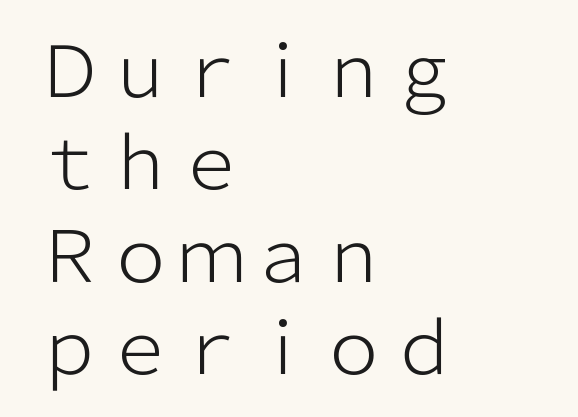
The space directly below the letters is spotless. The axis of the letterforms is exactly vertical. The lines sit at an ordinary, default distance from one another. The text block is weighted toward the left margin, trailing off unevenly rightward. The typeface has the unassuming heft of standard copy or less.
